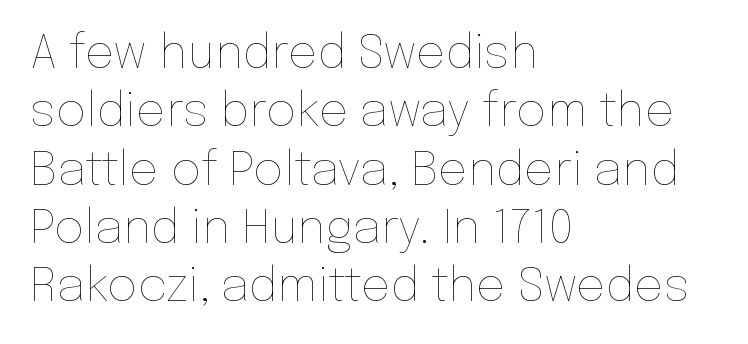
The image shows 47 px thin type, upright; set left-aligned, line spacing 1.24x, normal letter spacing, not underlined; low stroke contrast and a medium x-height.
